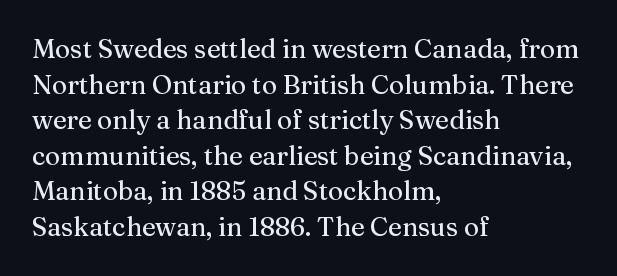
The image shows 26 px text type, upright; set left-aligned, normal line spacing (1.37x), normal letter spacing, not underlined.
